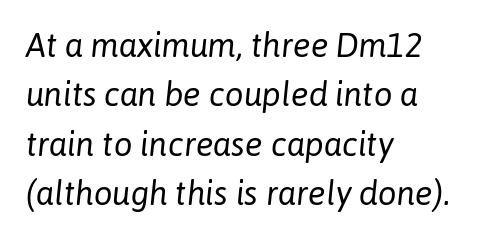
{"italic": "yes", "lean": "right", "slant_degrees": 6, "bold": "no", "weight": "regular", "width": "normal", "stroke_contrast": "low", "x_height": "medium", "monospaced": "no", "underline": "no", "align": "left", "line_spacing": "normal", "line_spacing_ratio": 1.5, "letter_spacing": "normal", "letter_spacing_em": 0.0, "glyph_px": 33}
